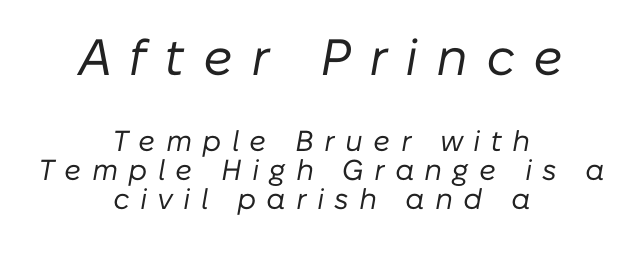
{"italic": "yes", "lean": "right", "slant_degrees": 10, "bold": "no", "weight": "regular", "width": "normal", "stroke_contrast": "low", "x_height": "medium", "monospaced": "no", "underline": "no", "align": "center", "line_spacing": "tight", "line_spacing_ratio": 1.0, "letter_spacing": "wide", "letter_spacing_em": 0.35, "larger_block": "first", "size_ratio": 1.76, "glyph_px": 51}
